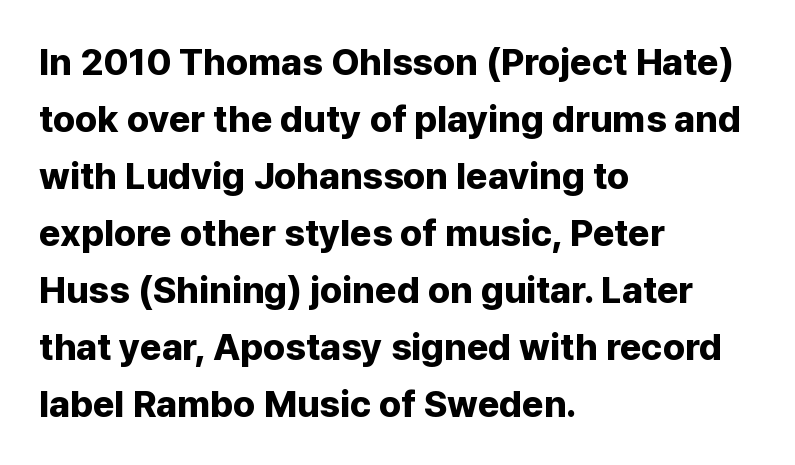
Nothing sits at the stroke ends, so this counts as sans-serif. This rendering leaves character spacing at its baseline value. The compositor pushed each line to the left boundary. These lines are rendered in a variable-pitch font. Students, this is bold: see how much ink each stroke carries.
